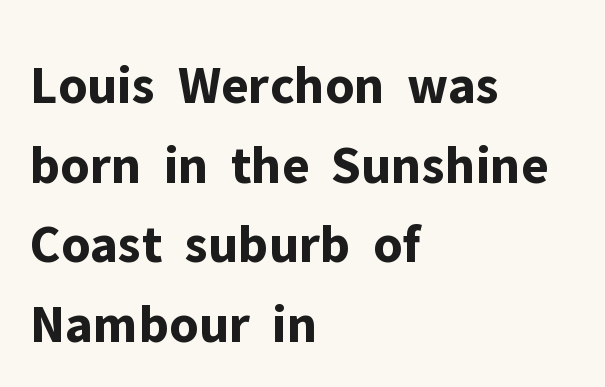
The characters look thick and weighty, a clear bold. Each letter keeps its own natural width here, so spacing adapts to shape. Style check: upright. Left-aligned paragraph, ragged on the right.
